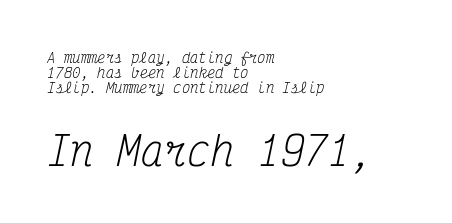
This sample uses an oblique cut, with every glyph tilted off the vertical. Is the block centered? No — it sits flush against the left margin. Fixed-width glyphs throughout — classic coding-font behaviour. Anything drawn beneath the words? Only blank space.
